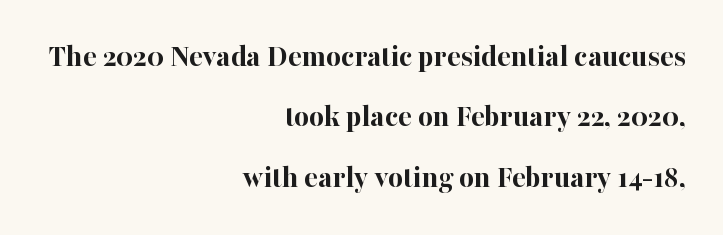
The image shows 32 px bold serif type, upright; set right-aligned, line spacing 1.89x, normal letter spacing, not underlined; high stroke contrast and a medium x-height.
